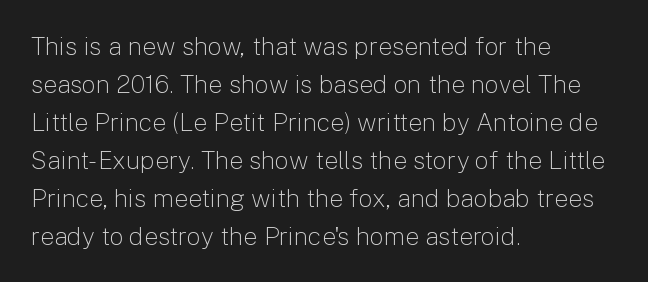
Q: Is the text bold? A: No.
Q: Is the text italic (slanted)? A: No, it is upright.
Q: Is the text underlined? A: No.
Q: How is the paragraph aligned? A: Left-aligned.
Q: Is the spacing between letters normal or unusually wide? A: Normal.
Q: Is the spacing between lines tight, normal or loose? A: Normal.
